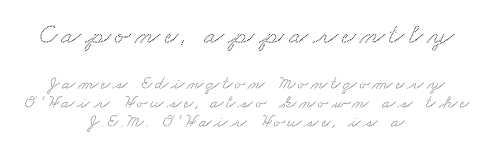
The image shows 29 px wide serif type; set centered, tight line spacing (0.99x), not underlined; the first (top) block is 1.53x larger; medium stroke contrast and a small x-height.
